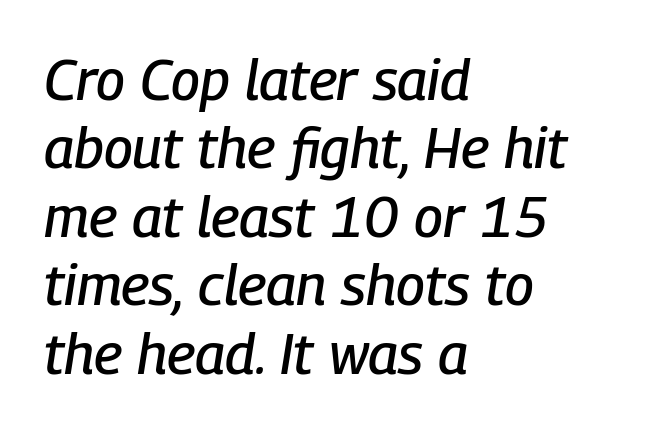
Q: Is the text italic (slanted)? A: Yes, it leans right by about 9 degrees.
Q: Is the text underlined? A: No.
Q: How is the paragraph aligned? A: Left-aligned.
Q: Is the spacing between letters normal or unusually wide? A: Normal.
Q: Width (condensed, normal, or wide)? A: Condensed.
Q: Stroke contrast? A: Low.
Q: x-height? A: Medium.
Q: Monospaced? A: No.
